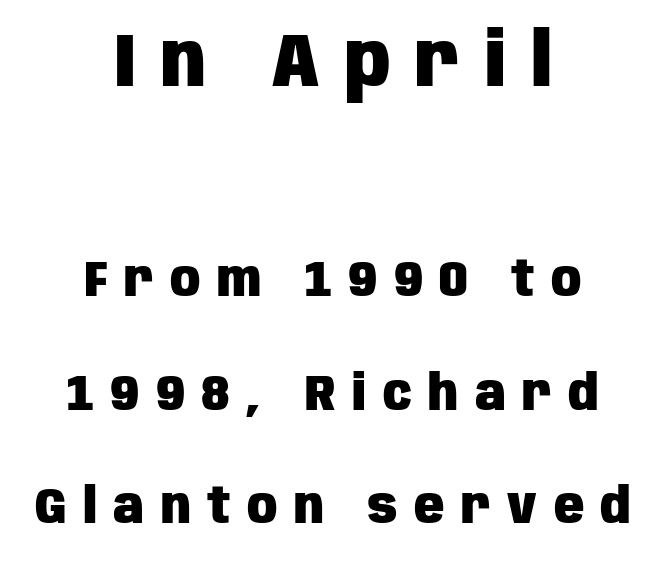
Q: Is the text bold? A: Yes.
Q: Is the text italic (slanted)? A: No, it is upright.
Q: Is the typeface a serif or a sans-serif typeface? A: Sans-serif.
Q: Is the text underlined? A: No.
Q: How is the paragraph aligned? A: Centered.
Q: Is the spacing between letters normal or unusually wide? A: Unusually wide.
Q: Is the spacing between lines tight, normal or loose? A: Loose.
Q: Which block of text is set in a larger size, the first (top) or the second (bottom)? A: The first (top) one.
Q: Width (condensed, normal, or wide)? A: Condensed.
Q: Stroke contrast? A: Low.
Q: x-height? A: Large.
Q: Monospaced? A: No.
